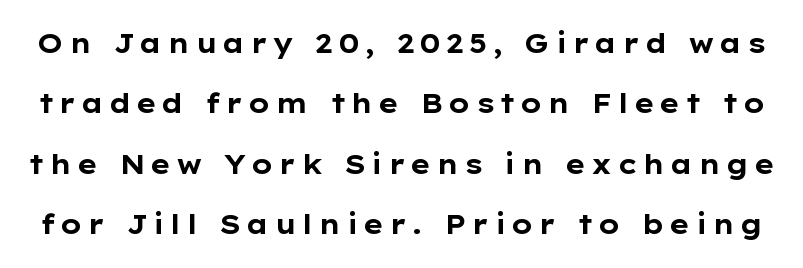
Q: Is the text bold? A: Yes.
Q: Is the text italic (slanted)? A: No, it is upright.
Q: Is the text underlined? A: No.
Q: Is the spacing between lines tight, normal or loose? A: Loose.
